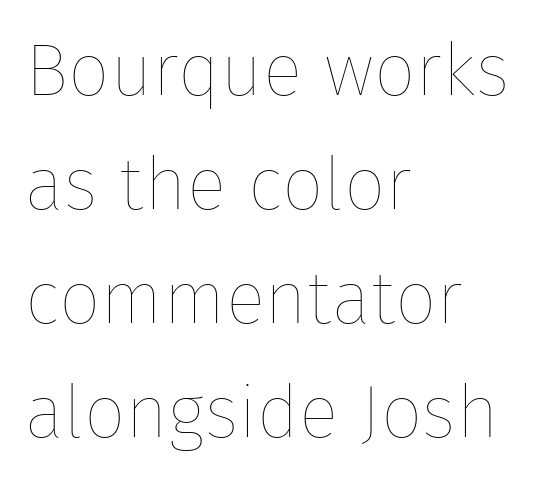
{"italic": "no", "bold": "no", "weight": "thin", "width": "normal", "stroke_contrast": "low", "x_height": "medium", "monospaced": "no", "underline": "no", "align": "left", "line_spacing": "normal", "line_spacing_ratio": 1.54, "letter_spacing": "normal", "letter_spacing_em": 0.0, "glyph_px": 74}
